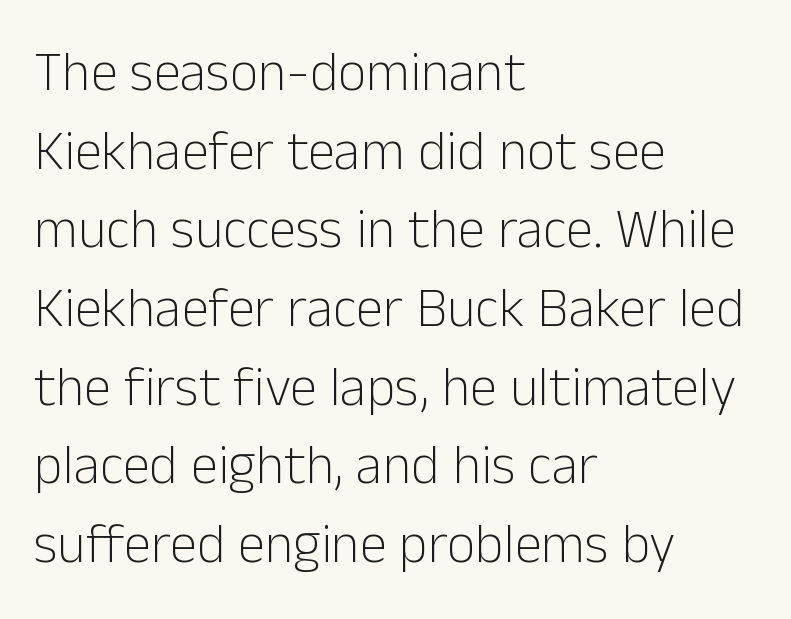
{"serif": "no", "italic": "no", "bold": "no", "weight": "light", "width": "normal", "stroke_contrast": "low", "x_height": "medium", "monospaced": "no", "underline": "no", "align": "left", "line_spacing": "normal", "line_spacing_ratio": 1.43, "letter_spacing": "normal", "letter_spacing_em": 0.0, "glyph_px": 55}
